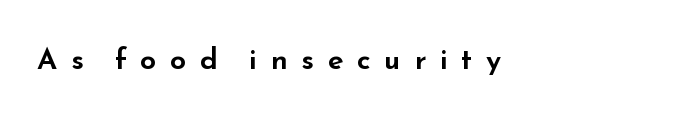
{"serif": "no", "italic": "no", "width": "wide", "stroke_contrast": "low", "x_height": "small", "monospaced": "no", "underline": "no", "align": "left", "letter_spacing": "wide", "letter_spacing_em": 0.47, "glyph_px": 29}
